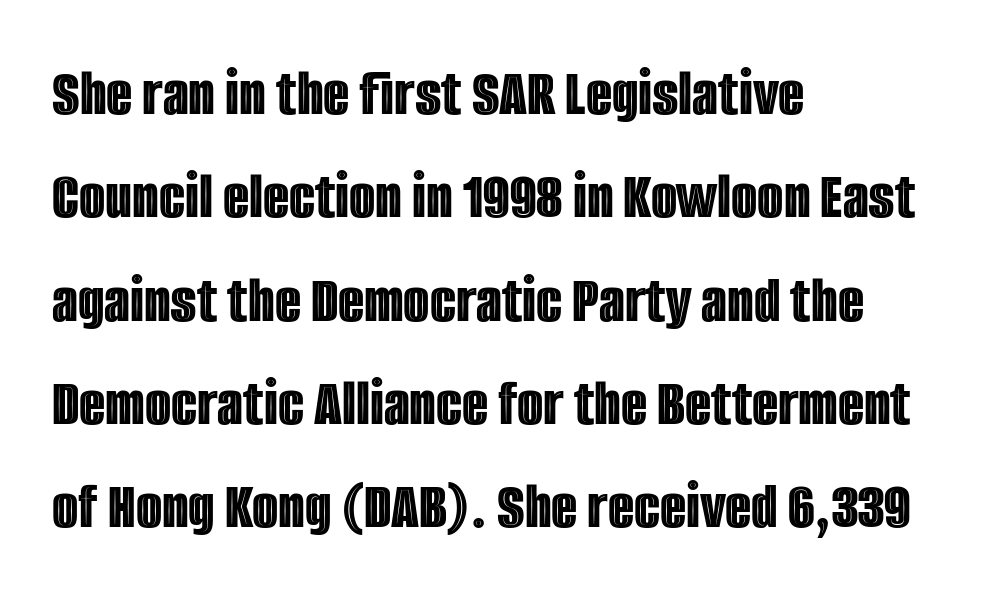
The image shows 68 px condensed type, upright; set left-aligned, normal line spacing (1.52x), normal letter spacing, not underlined; a large x-height.
